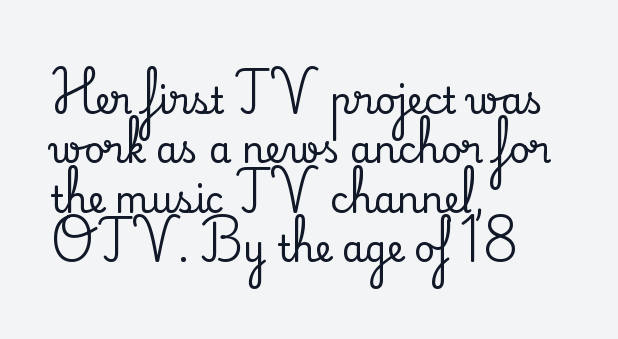
The image shows 36 px serif type, upright; set left-aligned, normal line spacing (1.37x), normal letter spacing, not underlined; medium stroke contrast and a small x-height.
